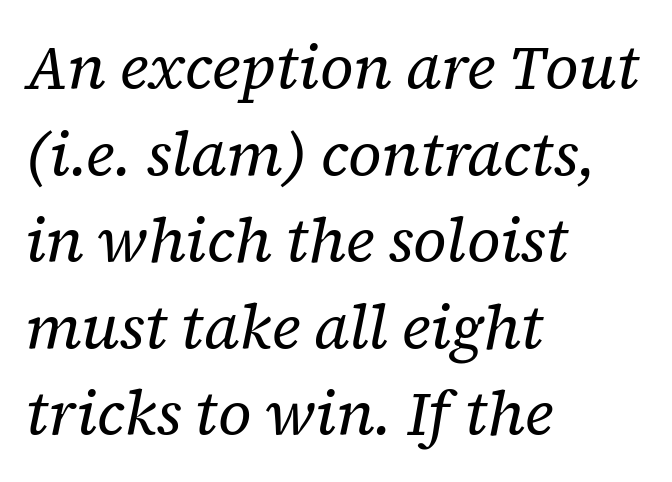
Is the type slanted? Yes — the strokes lean at a clear angle. Is this a fixed-width face? No — the glyphs have proportional, varying widths. In terms of letterform style, serifs are clearly present. This rendering features lettering with no underline. The type is set solid horizontally, with unmodified tracking.
